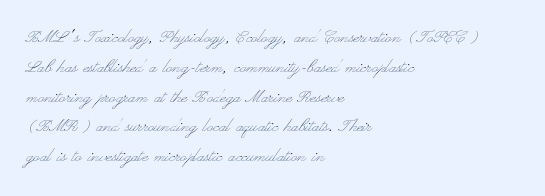
Quick note: interline space is typical. Nothing unusual about the tracking: characters are spaced as the font intends. Unmarked baselines from the first word to the last.
